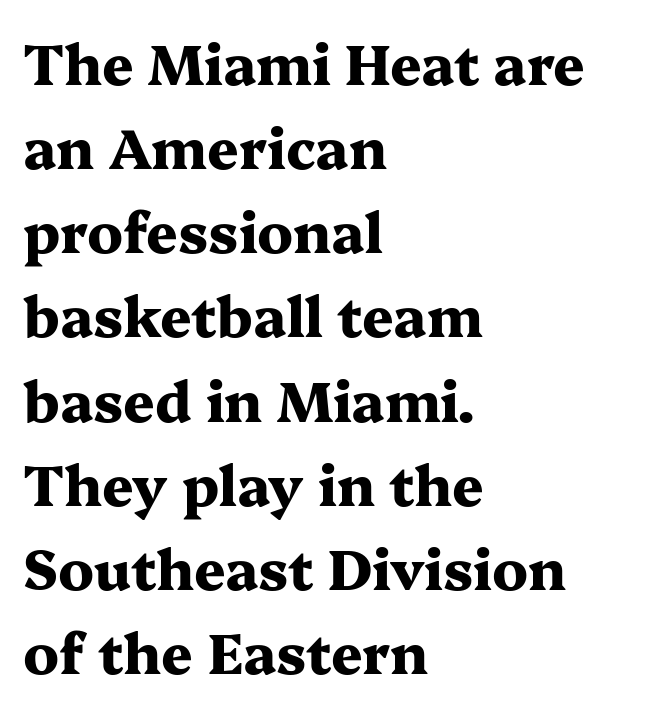
Q: Is the text bold? A: Yes.
Q: Is the text italic (slanted)? A: No, it is upright.
Q: Is the typeface a serif or a sans-serif typeface? A: Serif.
Q: Is the text underlined? A: No.
Q: How is the paragraph aligned? A: Left-aligned.
Q: Is the spacing between letters normal or unusually wide? A: Normal.
Q: Is the spacing between lines tight, normal or loose? A: Normal.
Q: Width (condensed, normal, or wide)? A: Wide.
Q: Stroke contrast? A: Medium.
Q: x-height? A: Medium.
Q: Monospaced? A: No.
